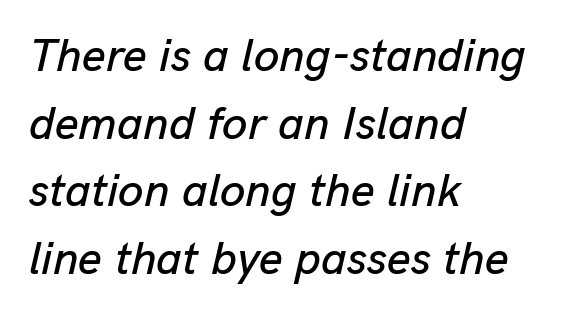
Q: Is the text italic (slanted)? A: Yes, it leans right by about 13 degrees.
Q: Is the text underlined? A: No.
Q: How is the paragraph aligned? A: Left-aligned.
Q: Is the spacing between letters normal or unusually wide? A: Normal.
Q: Is the spacing between lines tight, normal or loose? A: Normal.
Q: Width (condensed, normal, or wide)? A: Normal.
Q: Stroke contrast? A: Low.
Q: x-height? A: Medium.
Q: Monospaced? A: No.
